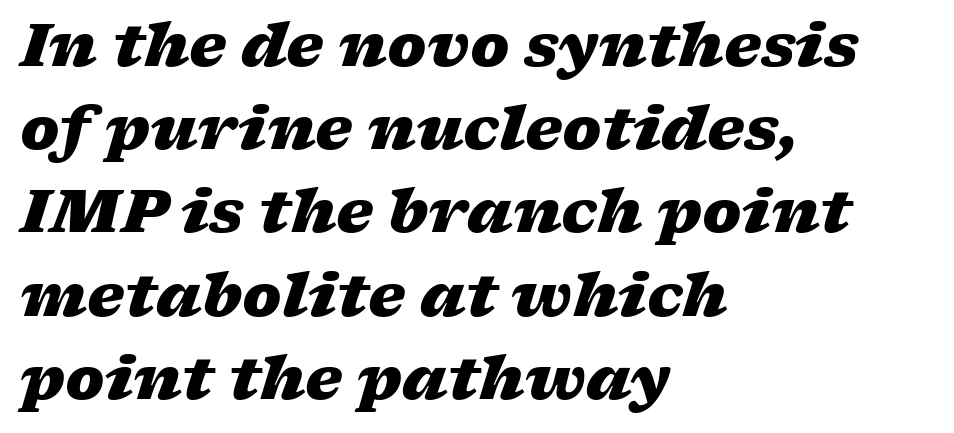
The image shows 59 px heavy, wide type, italic (leaning right); set left-aligned, normal line spacing (1.41x), normal letter spacing, not underlined; low stroke contrast and a medium x-height.
